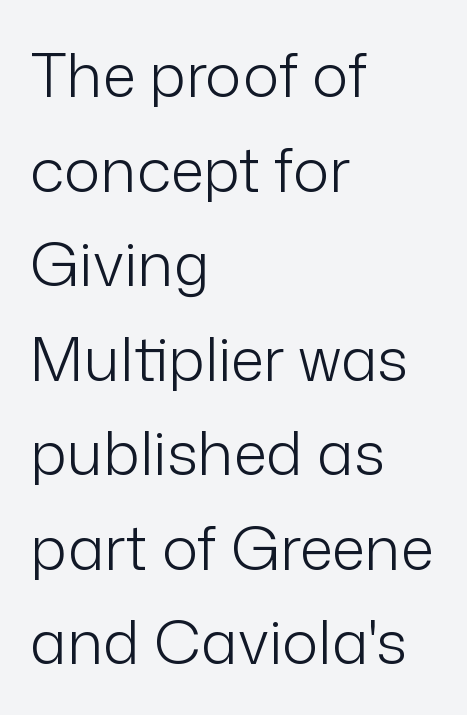
The image shows 61 px light sans-serif type, upright; set left-aligned, normal line spacing (1.55x), normal letter spacing, not underlined; low stroke contrast and a medium x-height.
